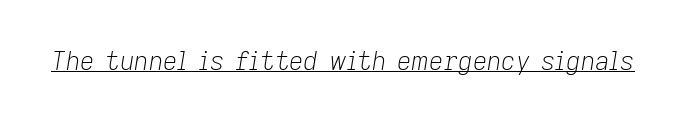
{"italic": "yes", "lean": "right", "slant_degrees": 9, "bold": "no", "underline": "yes", "letter_spacing": "normal", "letter_spacing_em": 0.0, "glyph_px": 25}
